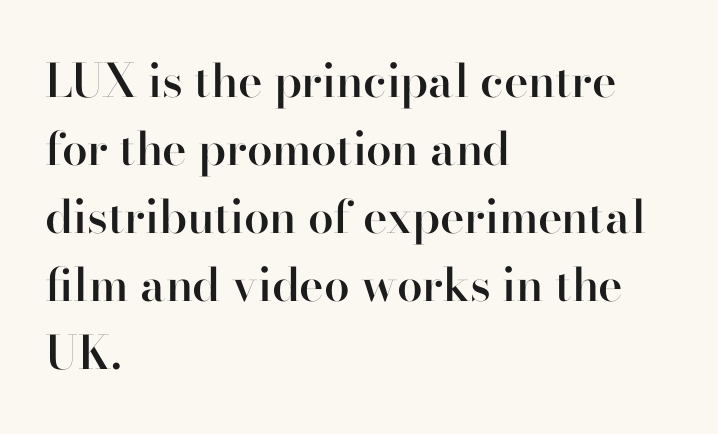
Q: Is the text bold? A: Semi-bold.
Q: Is the text italic (slanted)? A: No, it is upright.
Q: Is the typeface a serif or a sans-serif typeface? A: Serif.
Q: Is the text underlined? A: No.
Q: How is the paragraph aligned? A: Left-aligned.
Q: Is the spacing between letters normal or unusually wide? A: Normal.
Q: Is the spacing between lines tight, normal or loose? A: Normal.
Q: Width (condensed, normal, or wide)? A: Normal.
Q: Stroke contrast? A: High.
Q: x-height? A: Small.
Q: Monospaced? A: No.
